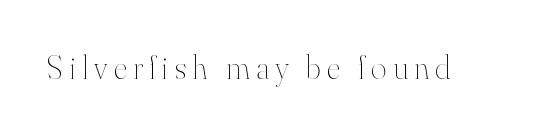
Glance below the letters and you will spot only blank space. This reads as an unemphasized weight, regular at the heaviest. Spacing verdict: proportional, widths tailored to each character. Nope, not italic — everything's standing straight.
